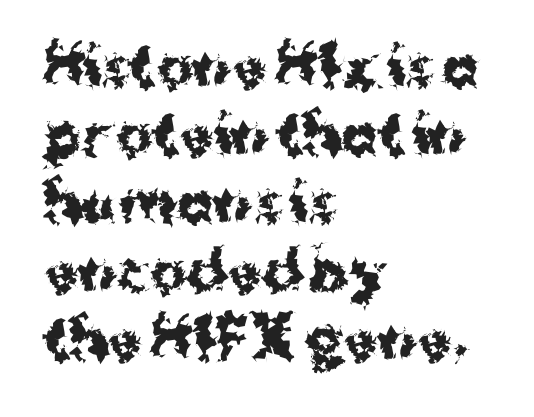
You can tell from the bare stems that sans-serif type was used. Does extra space separate the letters? No, they use regular spacing. Rule under the text: the space is simply empty. Style check: upright. If you drew a ruler down the left edge, every line would touch it.
